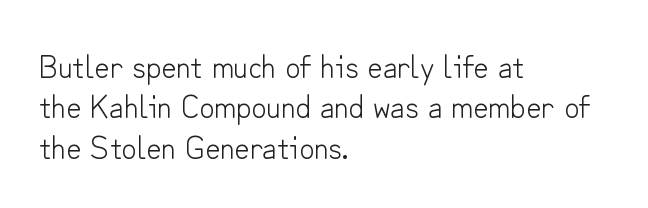
The image shows 33 px light sans-serif type, upright; set left-aligned, line spacing 1.22x, normal letter spacing, not underlined; low stroke contrast and a small x-height.
